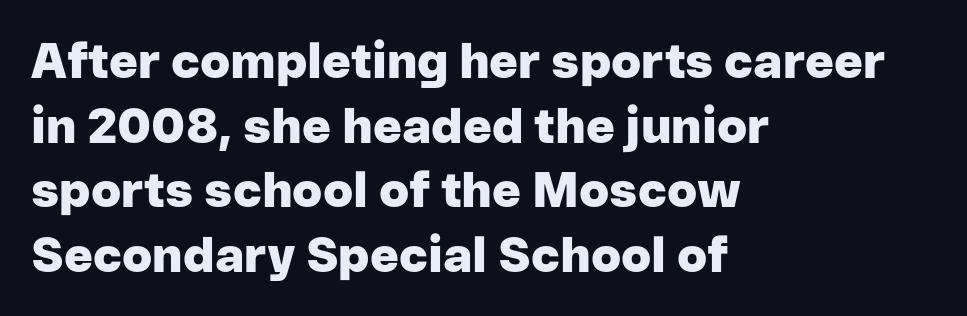
Q: Is the text bold? A: Yes.
Q: Is the text italic (slanted)? A: No, it is upright.
Q: Is the typeface a serif or a sans-serif typeface? A: Sans-serif.
Q: Is the text underlined? A: No.
Q: How is the paragraph aligned? A: Left-aligned.
Q: Is the spacing between letters normal or unusually wide? A: Normal.
Q: Is the spacing between lines tight, normal or loose? A: Normal.
Q: Width (condensed, normal, or wide)? A: Normal.
Q: Stroke contrast? A: Low.
Q: x-height? A: Medium.
Q: Monospaced? A: No.
